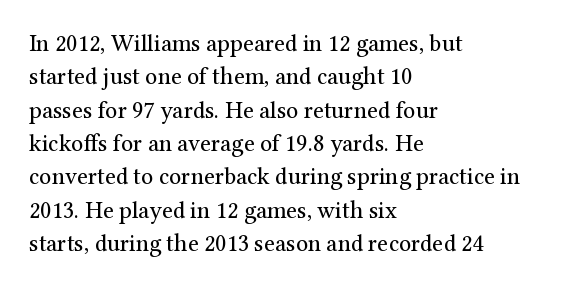
{"italic": "no", "bold": "no", "underline": "no", "align": "left", "line_spacing": "normal", "line_spacing_ratio": 1.39, "letter_spacing": "normal", "letter_spacing_em": 0.0, "glyph_px": 24}
